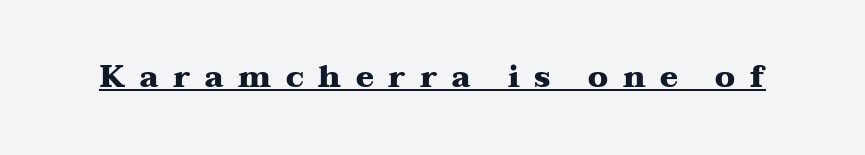
{"serif": "yes", "italic": "no", "bold": "yes", "weight": "heavy", "width": "wide", "stroke_contrast": "medium", "x_height": "medium", "monospaced": "no", "underline": "yes", "letter_spacing": "wide", "letter_spacing_em": 0.49, "glyph_px": 30}
